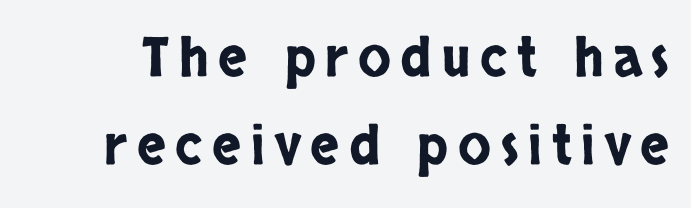
Character widths vary here, with narrow letters taking less room than wide ones. The type sits square on the baseline with zero lean. Note: no serifs on the glyphs. Clear beneath every line of the passage. Is there much room between lines? A standard amount, neither cramped nor airy.
